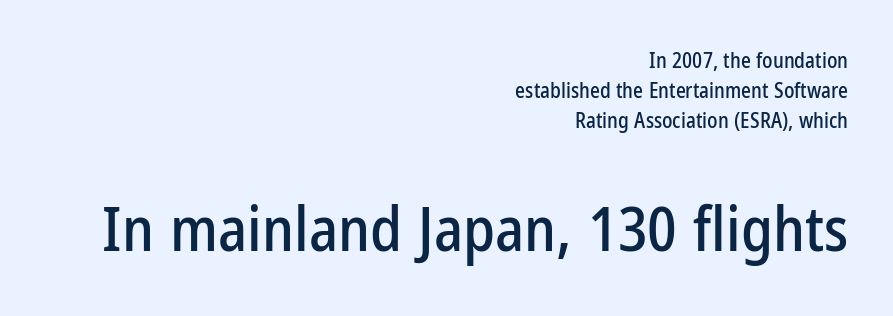
The image shows 62 px condensed sans-serif type, upright; set right-aligned, normal line spacing (1.42x), normal letter spacing, not underlined; the second (bottom) block is 2.95x larger; low stroke contrast and a medium x-height.
